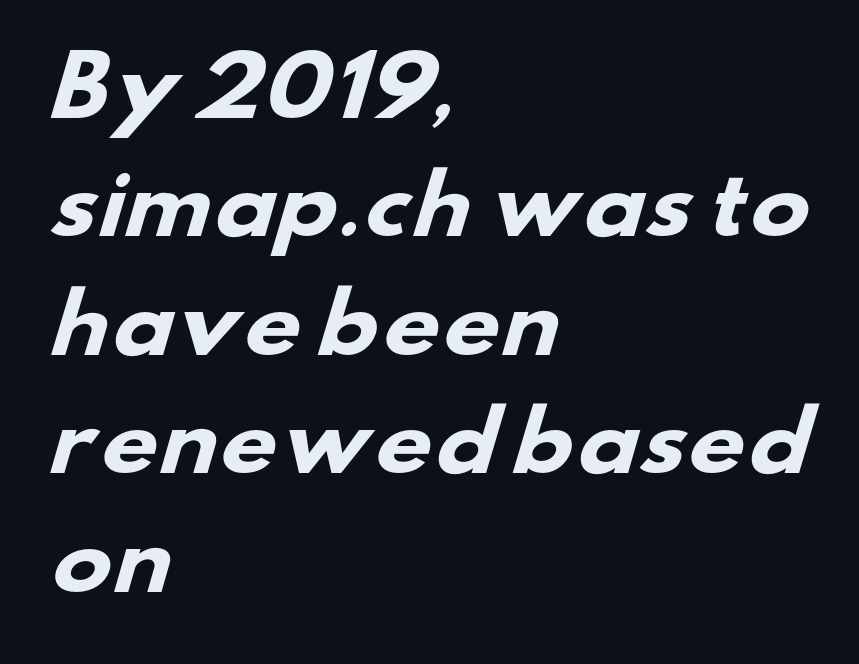
{"serif": "no", "bold": "yes", "weight": "heavy", "width": "wide", "stroke_contrast": "low", "x_height": "small", "monospaced": "no", "underline": "no", "align": "left", "line_spacing": "normal", "line_spacing_ratio": 1.48, "letter_spacing": "normal", "letter_spacing_em": 0.0, "glyph_px": 80}
